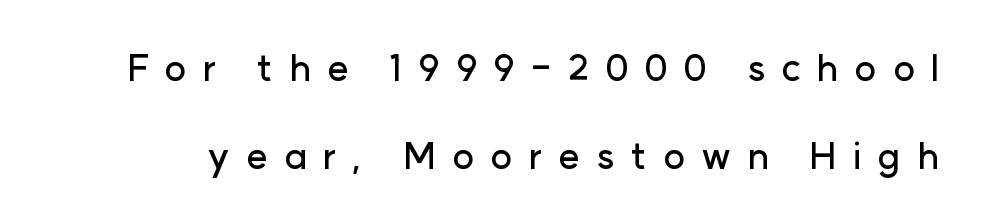
{"serif": "no", "italic": "no", "width": "normal", "stroke_contrast": "low", "x_height": "medium", "monospaced": "no", "underline": "no", "line_spacing": "loose", "line_spacing_ratio": 2.38, "letter_spacing": "wide", "letter_spacing_em": 0.43, "glyph_px": 37}
